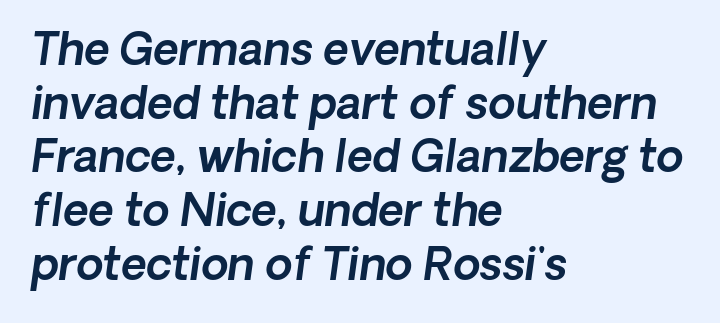
Descenders hang freely into open space. This sample has the flowing, uneven cadence of proportional lettering. Letter spacing: default. These lines are set flush left with a ragged right edge. Looking at the ascenders, they clearly lean.
